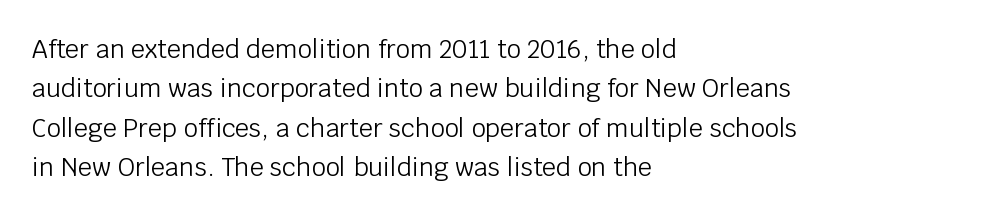
Q: Is the text bold? A: No.
Q: Is the text italic (slanted)? A: No, it is upright.
Q: Is the text underlined? A: No.
Q: How is the paragraph aligned? A: Left-aligned.
Q: Is the spacing between letters normal or unusually wide? A: Normal.
Q: Is the spacing between lines tight, normal or loose? A: Normal.
